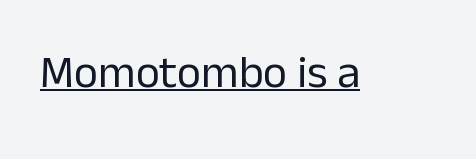
The image shows 46 px regular-weight sans-serif type, upright; set normal letter spacing, underlined; low stroke contrast and a medium x-height.
